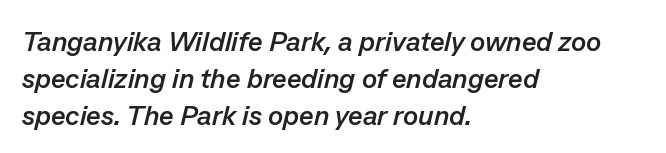
The image shows 28 px semibold type, italic (leaning right); set left-aligned, normal line spacing (1.32x), normal letter spacing, not underlined; low stroke contrast and a medium x-height.
